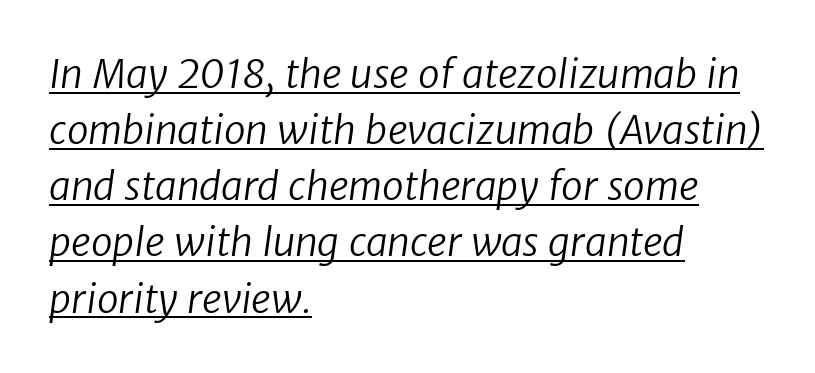
The image shows 39 px regular-weight sans-serif type; set left-aligned, normal line spacing (1.44x), normal letter spacing, underlined; low stroke contrast and a medium x-height.
